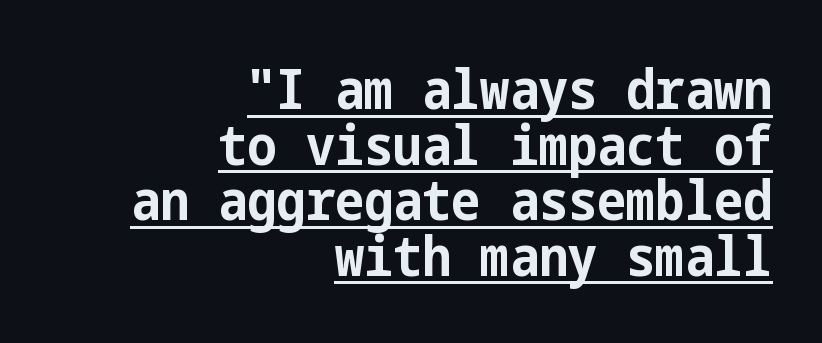
Q: Is the text bold? A: Yes.
Q: Is the text italic (slanted)? A: No, it is upright.
Q: Is the typeface a serif or a sans-serif typeface? A: Sans-serif.
Q: Is the text underlined? A: Yes.
Q: How is the paragraph aligned? A: Right-aligned.
Q: Is the spacing between letters normal or unusually wide? A: Normal.
Q: Is the spacing between lines tight, normal or loose? A: Tight.
Q: Width (condensed, normal, or wide)? A: Condensed.
Q: Stroke contrast? A: Low.
Q: x-height? A: Medium.
